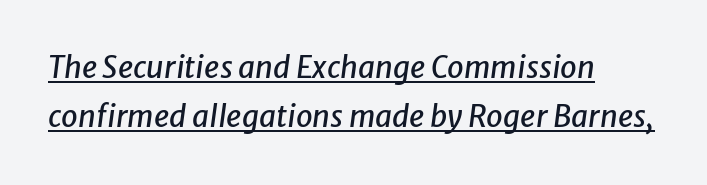
Varying glyph widths throughout — classic text-font behaviour. Leading matches the norm, producing a regular column. Does a line run under the words? Yes, clearly. The text carries the slant typical of an italic or oblique font.
